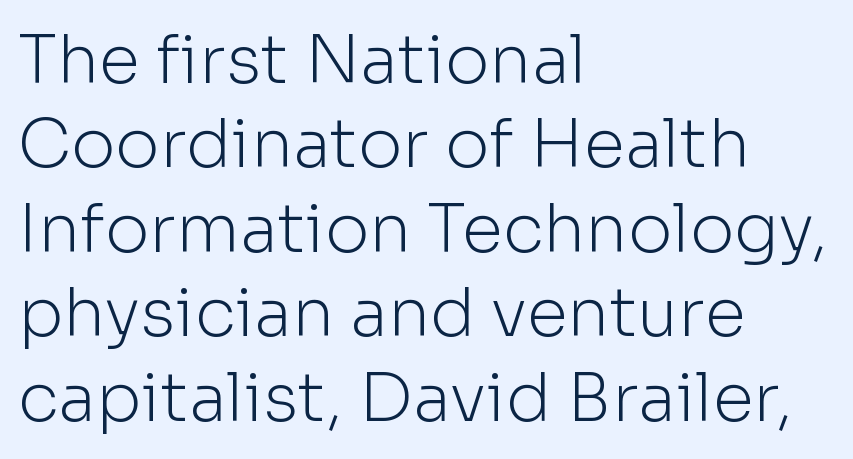
The image shows 67 px light sans-serif type, upright; set left-aligned, normal line spacing (1.26x), normal letter spacing, not underlined; low stroke contrast and a medium x-height.
